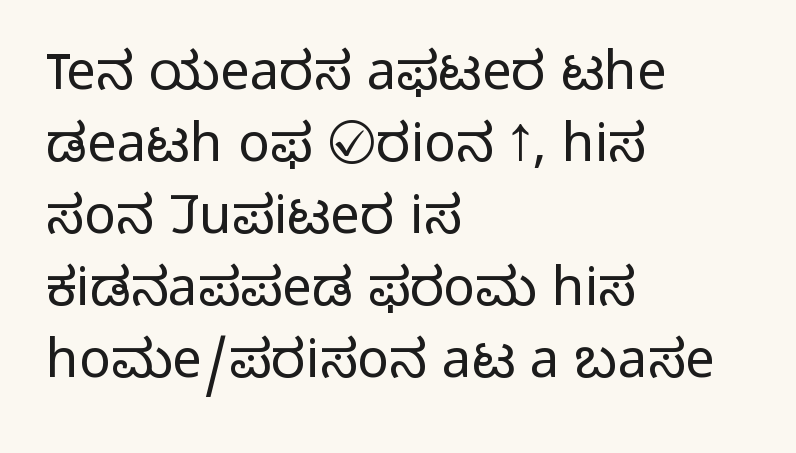
Reading down the block, your eye returns to a fixed left position each line. Anything drawn beneath the words? Only blank space. The characters display no serif detailing; their extremities are plain. The type sits square on the baseline with zero lean. Think of a printed novel: that variable character pitch is what you see here. You could call the tracking neutral — neither tight nor loose.
